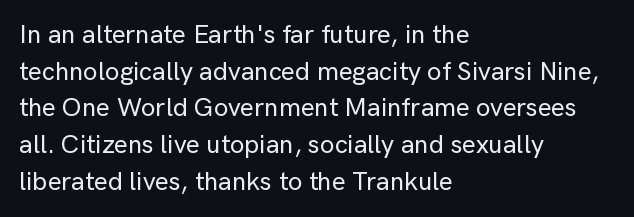
Here the glyphs are tracked normally, forming tight word shapes. Upright lettering throughout. Underline: absent. The lines are quadded left.
